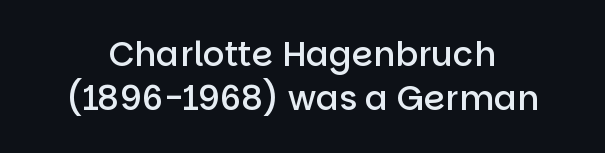
{"serif": "no", "italic": "no", "bold": "semi", "weight": "semibold", "width": "normal", "stroke_contrast": "low", "x_height": "large", "monospaced": "no", "underline": "no", "line_spacing": "normal", "line_spacing_ratio": 1.3, "letter_spacing": "normal", "letter_spacing_em": 0.0, "glyph_px": 34}
